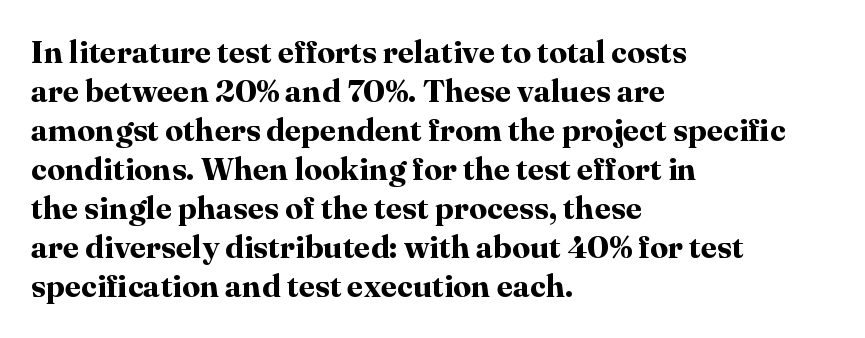
Thick stems and heavy bowls — unmistakably bold. Glyph-to-glyph distance matches everyday printed text. Check the space under the baseline: it is left empty. The letters advance in unequal steps, a hallmark of proportional type. In terms of letterform style, serifs are clearly present.
